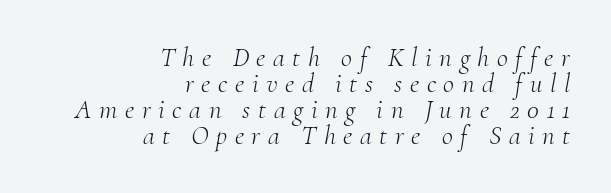
The image shows 27 px text type, italic (leaning right); set right-aligned, tight line spacing (0.96x), unusually wide letter spacing (+0.28 em), not underlined.
